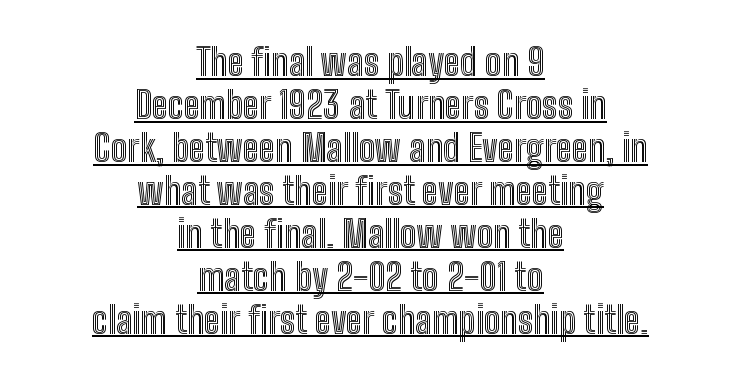
Q: Is the text italic (slanted)? A: No, it is upright.
Q: Is the text underlined? A: Yes.
Q: How is the paragraph aligned? A: Centered.
Q: Is the spacing between letters normal or unusually wide? A: Normal.
Q: Width (condensed, normal, or wide)? A: Condensed.
Q: x-height? A: Medium.
Q: Monospaced? A: No.
